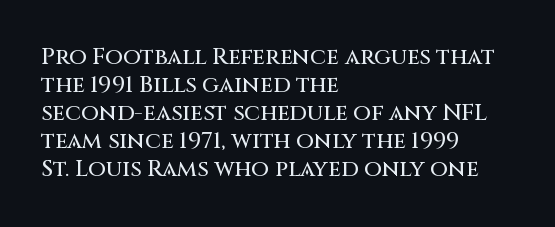
Q: Is the text italic (slanted)? A: No, it is upright.
Q: Is the text underlined? A: No.
Q: How is the paragraph aligned? A: Left-aligned.
Q: Is the spacing between letters normal or unusually wide? A: Normal.
